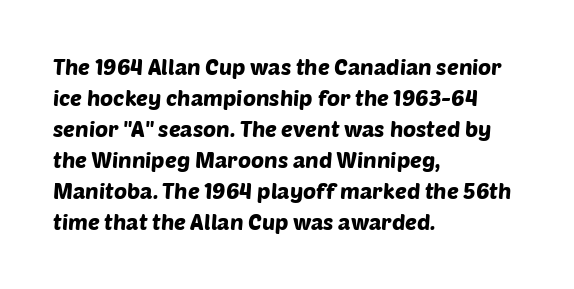
In CSS terms this would be text-align: left. Type without underlining. Does the leading feel generous? No, just average. Does extra space separate the letters? No, they use regular spacing.
